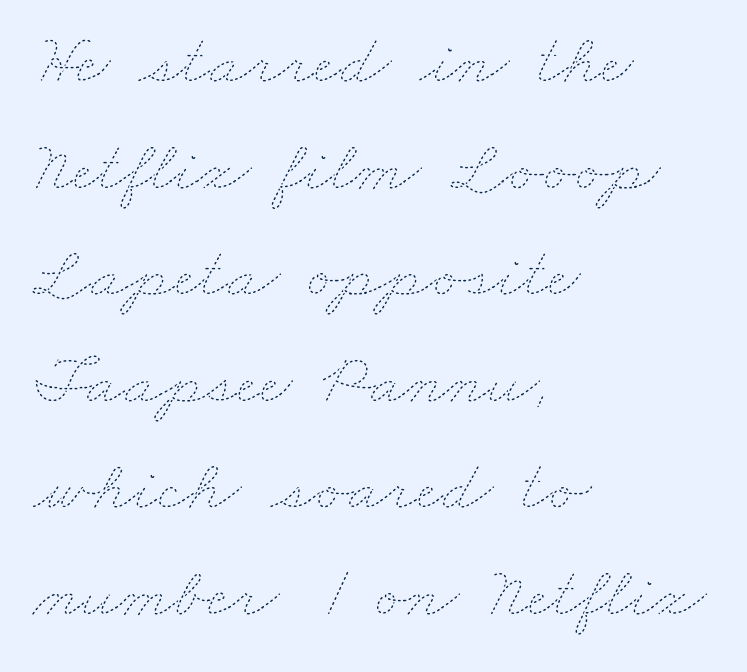
Q: Is the text bold? A: No.
Q: Is the text underlined? A: No.
Q: How is the paragraph aligned? A: Left-aligned.
Q: Is the spacing between letters normal or unusually wide? A: Normal.
Q: Is the spacing between lines tight, normal or loose? A: Normal.
Q: Width (condensed, normal, or wide)? A: Wide.
Q: Stroke contrast? A: Low.
Q: x-height? A: Small.
Q: Monospaced? A: No.
